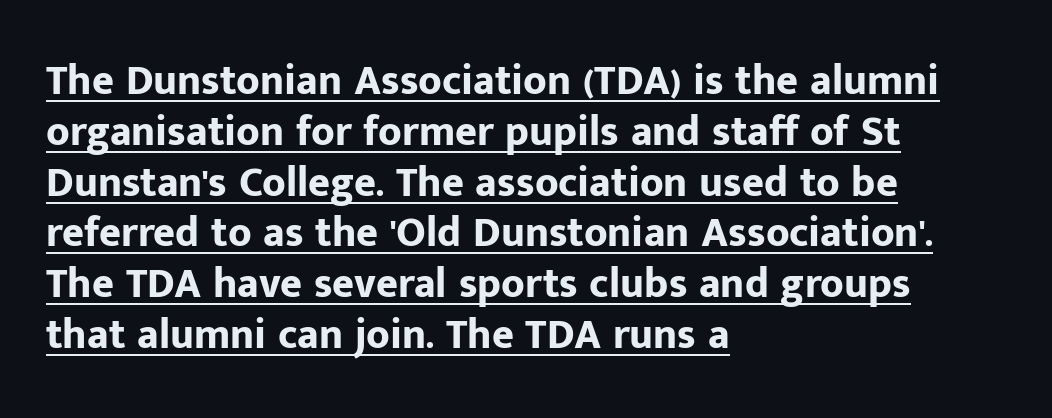
Q: Is the text bold? A: Yes.
Q: Is the text italic (slanted)? A: No, it is upright.
Q: Is the typeface a serif or a sans-serif typeface? A: Sans-serif.
Q: Is the text underlined? A: Yes.
Q: How is the paragraph aligned? A: Left-aligned.
Q: Is the spacing between letters normal or unusually wide? A: Normal.
Q: Width (condensed, normal, or wide)? A: Normal.
Q: Stroke contrast? A: Low.
Q: x-height? A: Medium.
Q: Monospaced? A: No.
